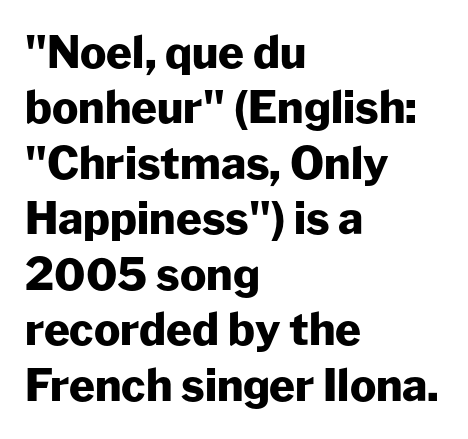
The image shows 44 px heavy sans-serif type, upright; set left-aligned, normal line spacing (1.26x), normal letter spacing, not underlined; low stroke contrast and a medium x-height.
